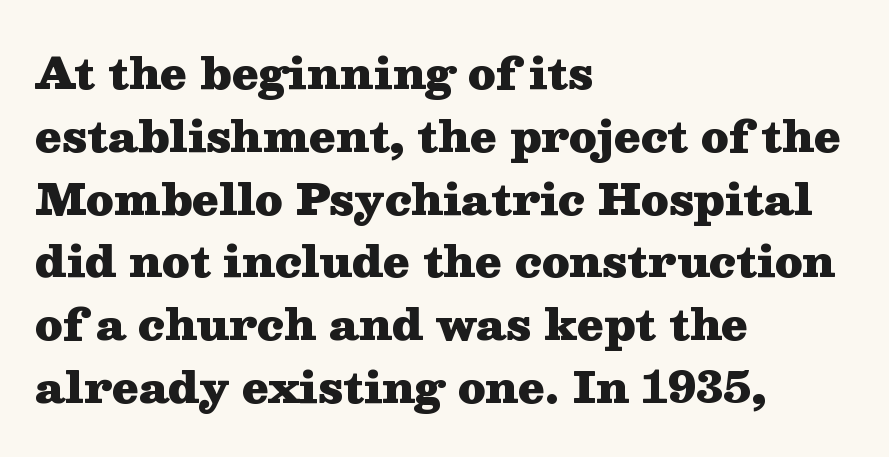
The image shows 43 px heavy, wide serif type, upright; set left-aligned, normal line spacing (1.46x), normal letter spacing, not underlined; medium stroke contrast and a medium x-height.
